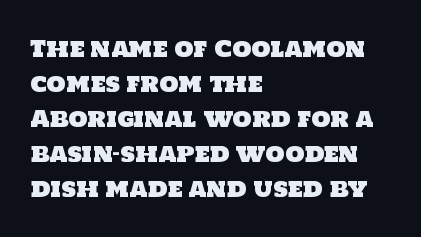
{"underline": "no", "align": "left", "line_spacing": "normal", "line_spacing_ratio": 1.59, "letter_spacing": "normal", "letter_spacing_em": 0.0, "glyph_px": 22}
